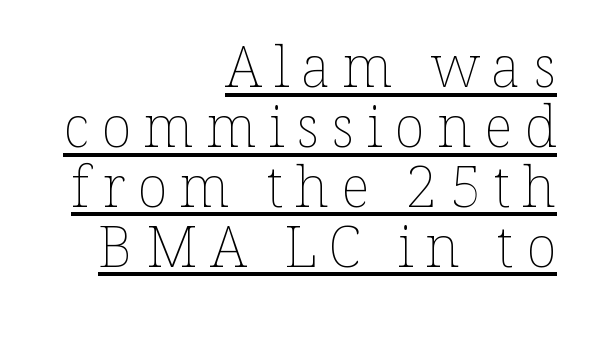
Q: Is the text bold? A: No.
Q: Is the text italic (slanted)? A: No, it is upright.
Q: Is the text underlined? A: Yes.
Q: How is the paragraph aligned? A: Right-aligned.
Q: Is the spacing between letters normal or unusually wide? A: Unusually wide.
Q: Is the spacing between lines tight, normal or loose? A: Tight.
Q: Width (condensed, normal, or wide)? A: Normal.
Q: Stroke contrast? A: Low.
Q: x-height? A: Medium.
Q: Monospaced? A: No.
